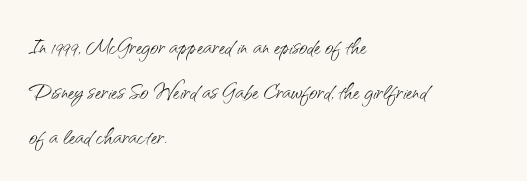
The image shows 29 px light sans-serif type; set left-aligned, normal line spacing (1.55x), normal letter spacing, not underlined; medium stroke contrast and a small x-height.
